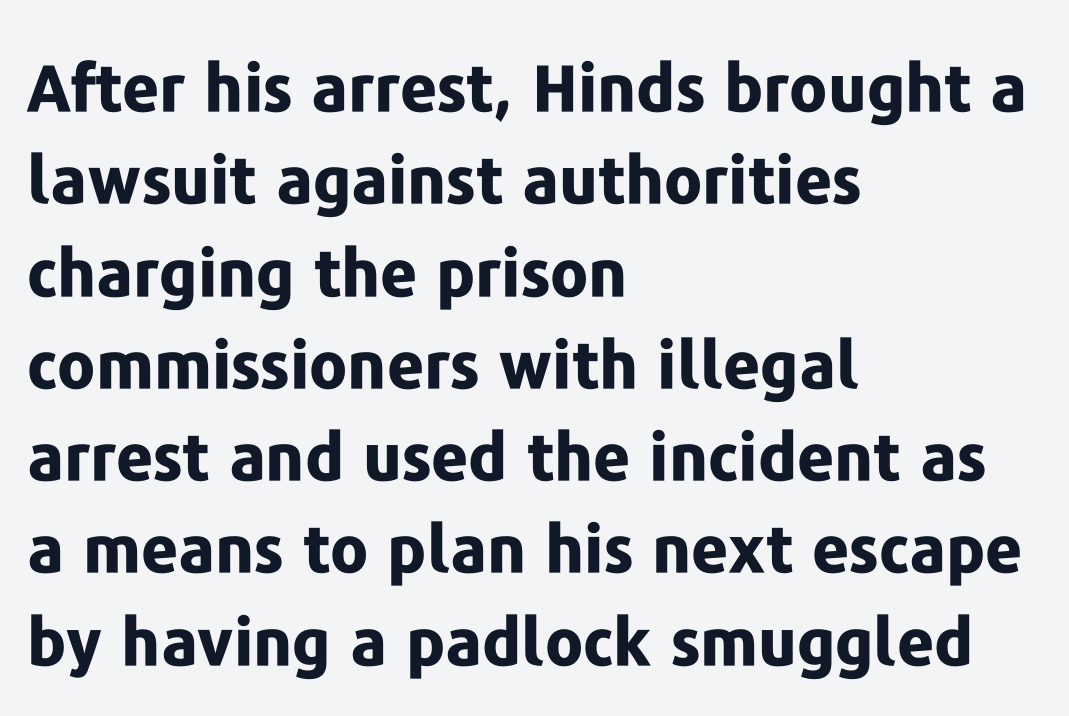
Q: Is the text bold? A: Yes.
Q: Is the text italic (slanted)? A: No, it is upright.
Q: Is the typeface a serif or a sans-serif typeface? A: Sans-serif.
Q: Is the text underlined? A: No.
Q: How is the paragraph aligned? A: Left-aligned.
Q: Is the spacing between letters normal or unusually wide? A: Normal.
Q: Is the spacing between lines tight, normal or loose? A: Normal.
Q: Width (condensed, normal, or wide)? A: Normal.
Q: Stroke contrast? A: Low.
Q: x-height? A: Medium.
Q: Monospaced? A: No.
